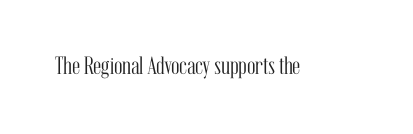
The image shows 25 px text type, upright; set normal letter spacing, not underlined.
